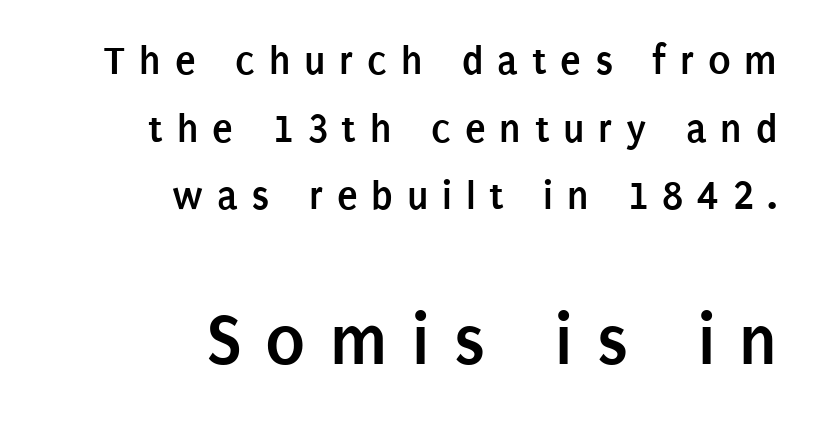
{"serif": "no", "italic": "no", "bold": "yes", "weight": "semibold", "width": "condensed", "stroke_contrast": "low", "x_height": "large", "monospaced": "no", "underline": "no", "align": "right", "line_spacing": "normal", "line_spacing_ratio": 1.61, "letter_spacing": "wide", "letter_spacing_em": 0.33, "larger_block": "second", "size_ratio": 1.76, "glyph_px": 74}
